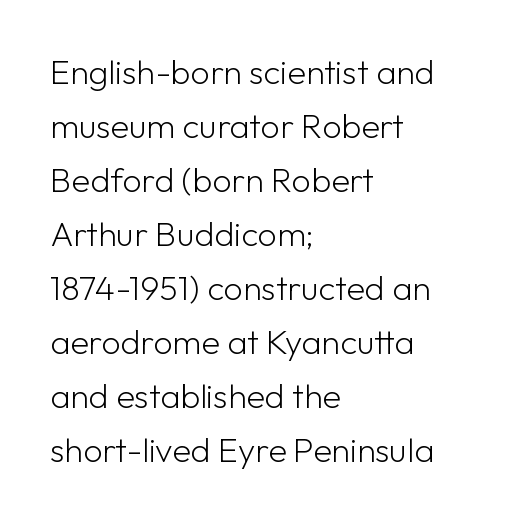
Line spacing here is normal. In CSS terms this would be text-align: left. Type without underlining. Nothing sits at the stroke ends, so this counts as sans-serif. The letters advance in unequal steps, a hallmark of proportional type. On a weight scale, this lands at 450 or below.
